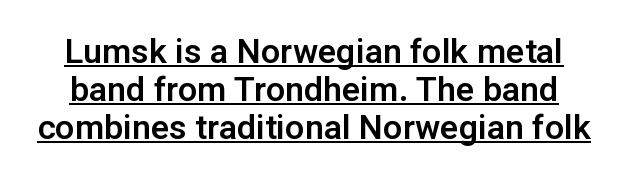
Q: Is the text italic (slanted)? A: No, it is upright.
Q: Is the typeface a serif or a sans-serif typeface? A: Sans-serif.
Q: Is the text underlined? A: Yes.
Q: Is the spacing between letters normal or unusually wide? A: Normal.
Q: Is the spacing between lines tight, normal or loose? A: Tight.
Q: Width (condensed, normal, or wide)? A: Normal.
Q: Stroke contrast? A: Low.
Q: x-height? A: Medium.
Q: Monospaced? A: No.
